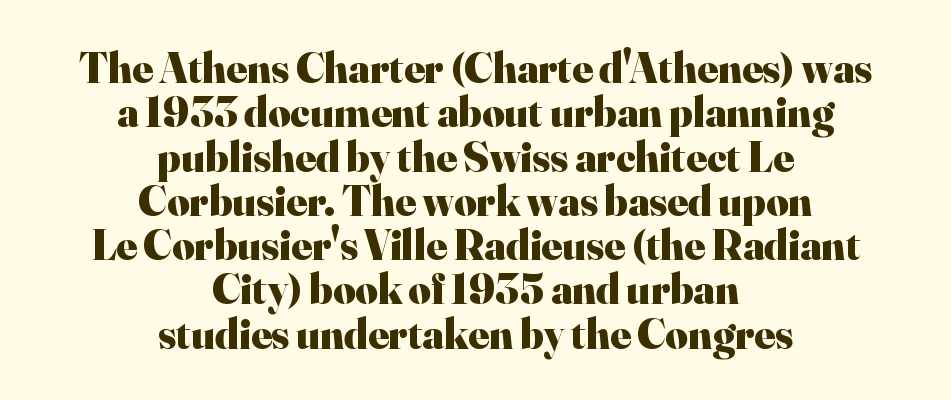
The image shows 43 px heavy serif type, upright; set centered, tight line spacing (1.03x), normal letter spacing, not underlined; high stroke contrast and a small x-height.
